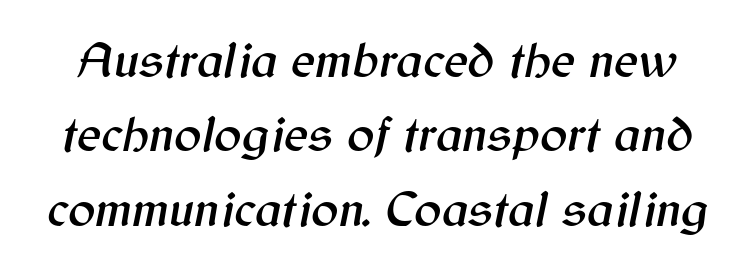
Unmarked baselines from the first word to the last. Each letter keeps its own natural width here, so spacing adapts to shape. Tracking value appears to be zero — textbook default spacing. Would a proofreader flag this as italicized? Yes. The line-height multiplier appears to be the usual default.
